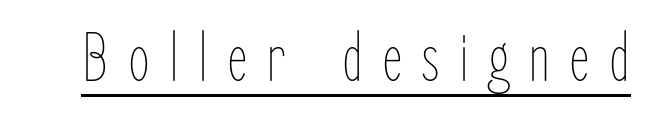
{"italic": "no", "bold": "no", "weight": "thin", "width": "condensed", "stroke_contrast": "low", "x_height": "medium", "monospaced": "no", "underline": "yes", "letter_spacing": "wide", "letter_spacing_em": 0.27, "glyph_px": 71}
